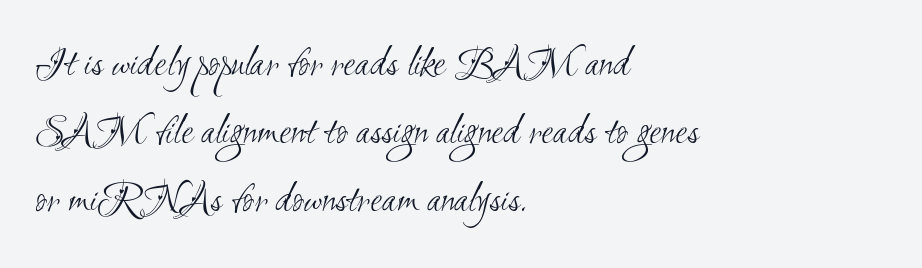
The image shows 44 px light, condensed sans-serif type; set left-aligned, normal line spacing (1.54x), normal letter spacing, not underlined; medium stroke contrast and a small x-height.
